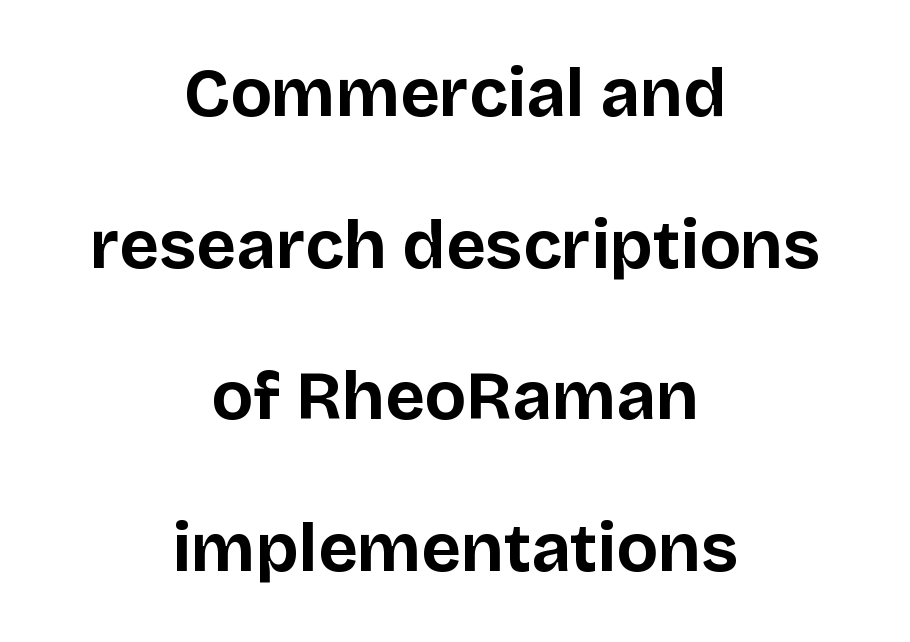
{"serif": "no", "italic": "no", "bold": "yes", "weight": "bold", "width": "normal", "stroke_contrast": "low", "x_height": "large", "monospaced": "no", "underline": "no", "align": "center", "line_spacing": "loose", "line_spacing_ratio": 2.23, "letter_spacing": "normal", "letter_spacing_em": 0.0, "glyph_px": 68}
